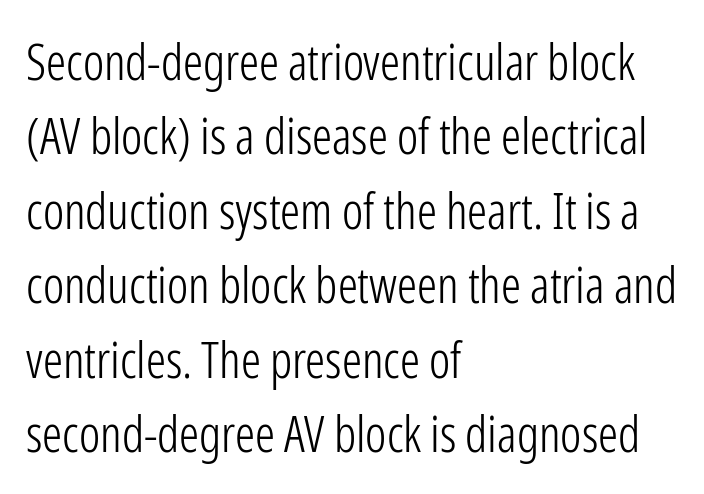
Unlike a traditional serif, this face leaves its strokes unadorned. The rendering uses natural spacing where letterforms have individual widths. If you measured baseline to baseline, you'd find a middling distance. Notice how the passage keeps a crisp vertical edge on the left only. Glance below the letters and you will spot only blank space. Tracking value appears to be zero — textbook default spacing.
